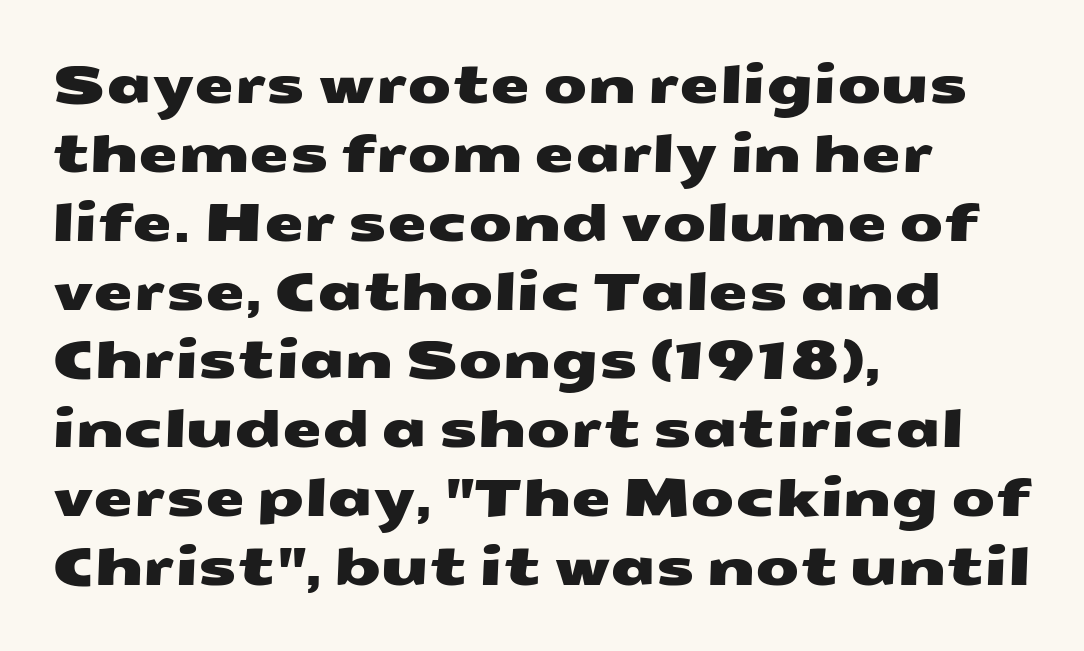
Q: Is the typeface a serif or a sans-serif typeface? A: Sans-serif.
Q: Is the text underlined? A: No.
Q: How is the paragraph aligned? A: Left-aligned.
Q: Is the spacing between letters normal or unusually wide? A: Normal.
Q: Is the spacing between lines tight, normal or loose? A: Normal.
Q: Width (condensed, normal, or wide)? A: Wide.
Q: Stroke contrast? A: Medium.
Q: x-height? A: Medium.
Q: Monospaced? A: No.
